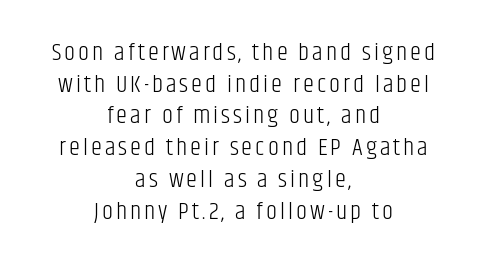
Q: Is the text bold? A: No.
Q: Is the text italic (slanted)? A: No, it is upright.
Q: Is the text underlined? A: No.
Q: How is the paragraph aligned? A: Centered.
Q: Is the spacing between lines tight, normal or loose? A: Normal.
